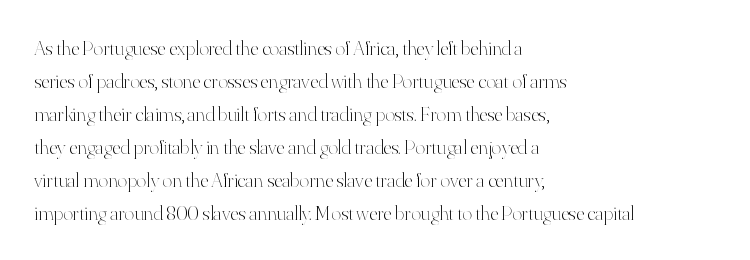
The image shows 21 px text type, upright; set left-aligned, normal line spacing (1.57x), normal letter spacing, not underlined.
